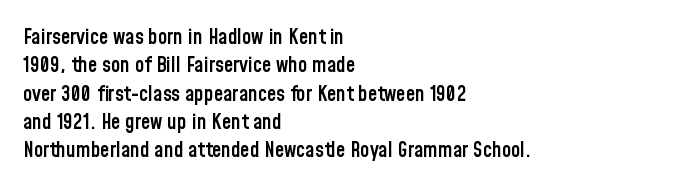
The image shows 21 px text type, upright; set left-aligned, normal line spacing (1.35x), normal letter spacing, not underlined.
